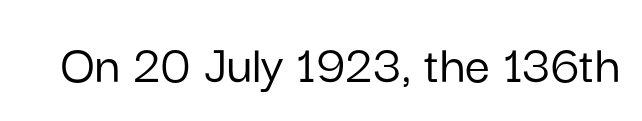
{"serif": "no", "italic": "no", "width": "normal", "stroke_contrast": "low", "x_height": "medium", "monospaced": "no", "underline": "no", "letter_spacing": "normal", "letter_spacing_em": 0.0, "glyph_px": 56}
